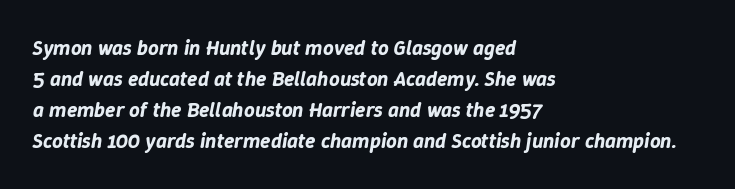
The image shows 21 px text type, italic (leaning right); set left-aligned, normal line spacing (1.48x), normal letter spacing, not underlined.
